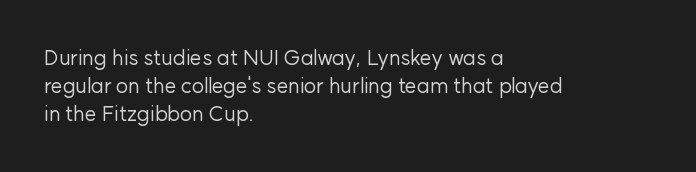
Q: Is the text bold? A: No.
Q: Is the text italic (slanted)? A: No, it is upright.
Q: Is the text underlined? A: No.
Q: How is the paragraph aligned? A: Left-aligned.
Q: Is the spacing between letters normal or unusually wide? A: Normal.
Q: Is the spacing between lines tight, normal or loose? A: Normal.
